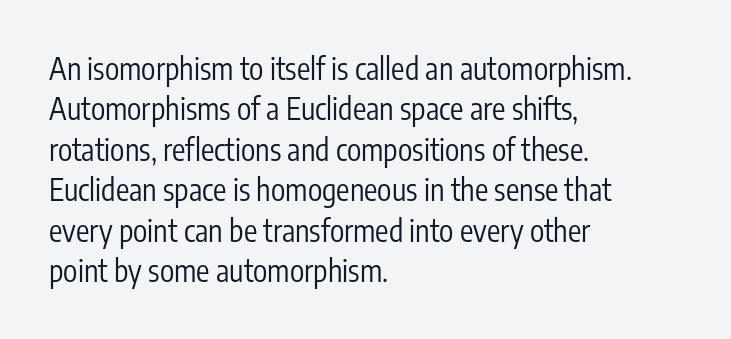
{"serif": "no", "italic": "no", "bold": "no", "weight": "regular", "width": "condensed", "stroke_contrast": "low", "x_height": "medium", "monospaced": "no", "underline": "no", "align": "left", "line_spacing": "normal", "line_spacing_ratio": 1.35, "letter_spacing": "normal", "letter_spacing_em": 0.0, "glyph_px": 30}
